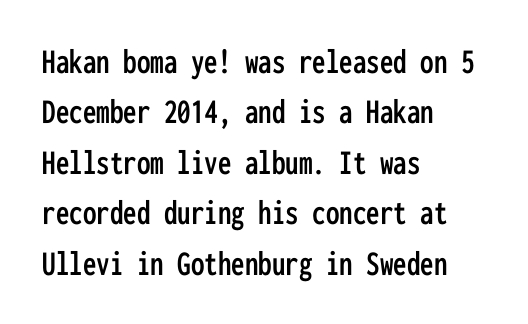
Is this a fixed-width face? Yes — each glyph sits in an identical cell. Each line starts at the same left margin while the right side varies. Between one letter and the next there's only the usual sliver of space. Underlining? Definitely not there. The rows are spaced the way most documents space them.
